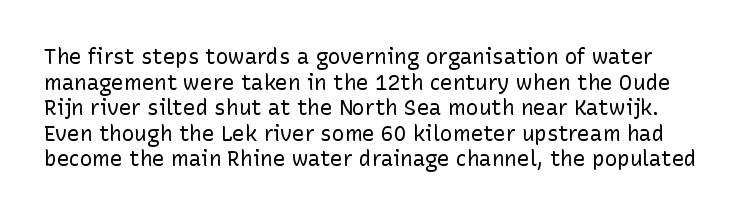
A bare baseline throughout the passage. The font sits on the lighter half of the weight spectrum, regular included. Compared with typical body copy, the letter spacing here is the same. If you drew a line through each stem, it would be perfectly vertical.
